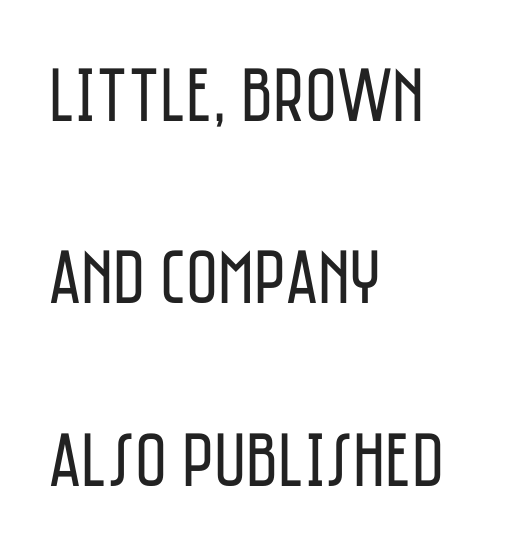
{"serif": "no", "italic": "no", "bold": "no", "weight": "regular", "width": "condensed", "stroke_contrast": "low", "x_height": "large", "monospaced": "no", "underline": "no", "align": "left", "line_spacing": "loose", "line_spacing_ratio": 2.37, "letter_spacing": "normal", "letter_spacing_em": 0.0, "glyph_px": 77}
